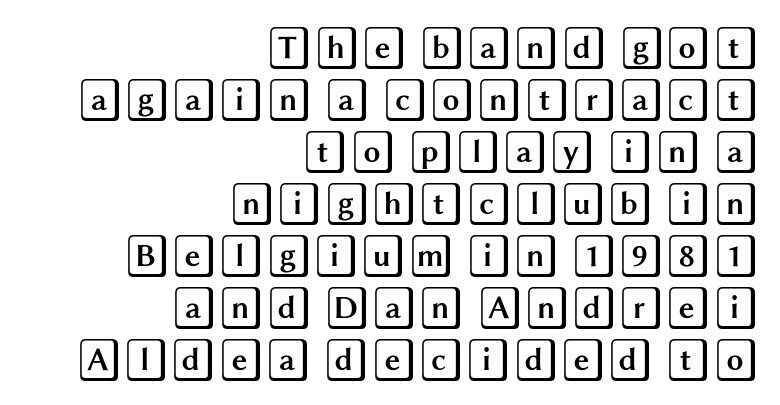
The image shows 43 px wide type, upright; set right-aligned, line spacing 1.21x, normal letter spacing, not underlined; a large x-height.
